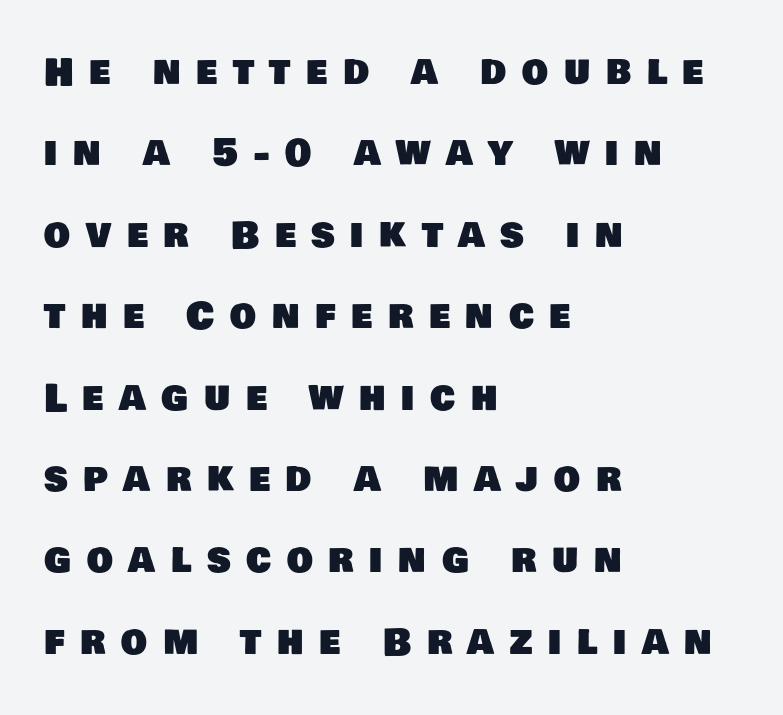
Q: Is the typeface a serif or a sans-serif typeface? A: Sans-serif.
Q: Is the text underlined? A: No.
Q: How is the paragraph aligned? A: Left-aligned.
Q: Is the spacing between letters normal or unusually wide? A: Unusually wide.
Q: Is the spacing between lines tight, normal or loose? A: Loose.
Q: Width (condensed, normal, or wide)? A: Normal.
Q: Stroke contrast? A: Low.
Q: x-height? A: Large.
Q: Monospaced? A: No.
